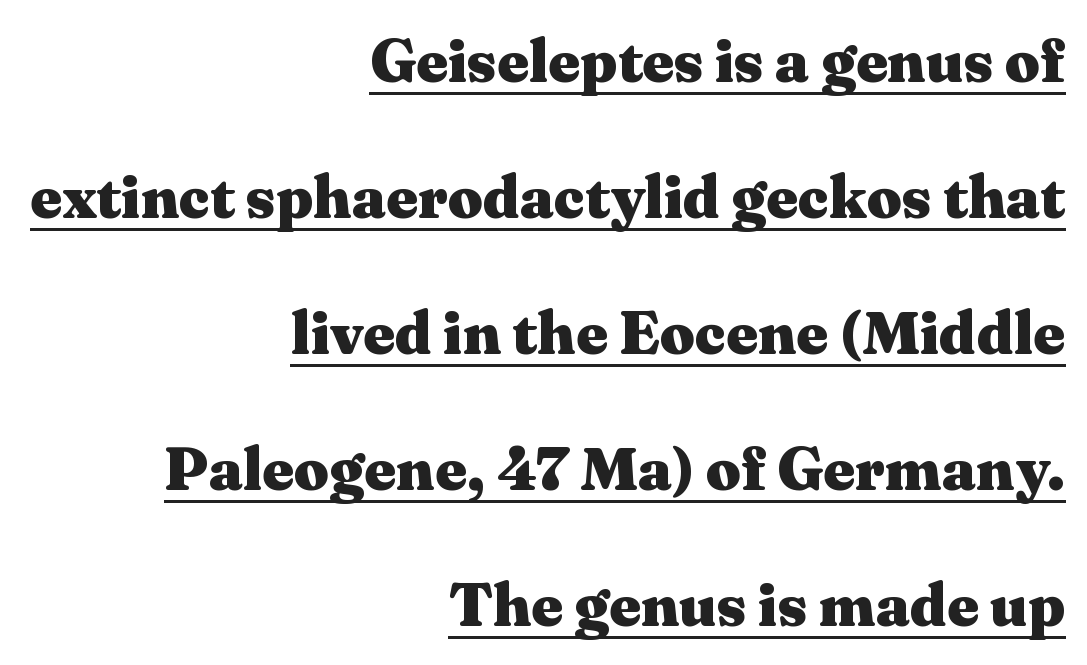
Q: Is the text bold? A: Yes.
Q: Is the text italic (slanted)? A: No, it is upright.
Q: Is the typeface a serif or a sans-serif typeface? A: Serif.
Q: Is the text underlined? A: Yes.
Q: How is the paragraph aligned? A: Right-aligned.
Q: Is the spacing between letters normal or unusually wide? A: Normal.
Q: Is the spacing between lines tight, normal or loose? A: Loose.
Q: Width (condensed, normal, or wide)? A: Wide.
Q: Stroke contrast? A: Medium.
Q: x-height? A: Medium.
Q: Monospaced? A: No.
